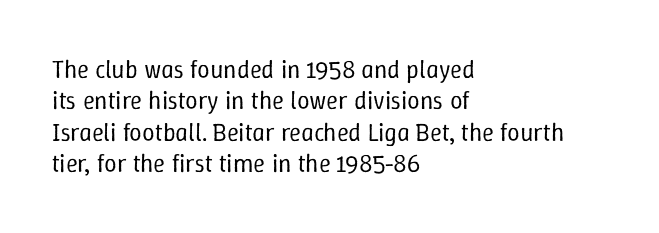
{"italic": "no", "bold": "no", "underline": "no", "align": "left", "line_spacing": "normal", "line_spacing_ratio": 1.26, "letter_spacing": "normal", "letter_spacing_em": 0.0, "glyph_px": 25}
